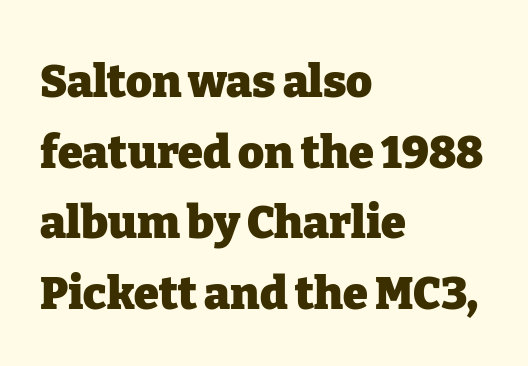
{"serif": "yes", "italic": "no", "bold": "yes", "weight": "heavy", "width": "normal", "stroke_contrast": "low", "x_height": "medium", "monospaced": "no", "underline": "no", "align": "left", "line_spacing": "normal", "line_spacing_ratio": 1.57, "letter_spacing": "normal", "letter_spacing_em": 0.0, "glyph_px": 45}
